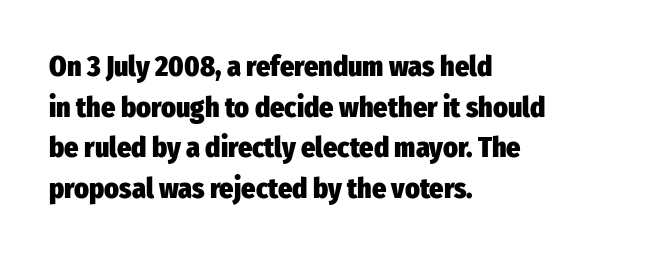
{"serif": "no", "italic": "no", "bold": "yes", "weight": "heavy", "width": "condensed", "stroke_contrast": "low", "x_height": "medium", "monospaced": "no", "underline": "no", "align": "left", "line_spacing": "normal", "line_spacing_ratio": 1.45, "letter_spacing": "normal", "letter_spacing_em": 0.0, "glyph_px": 28}
